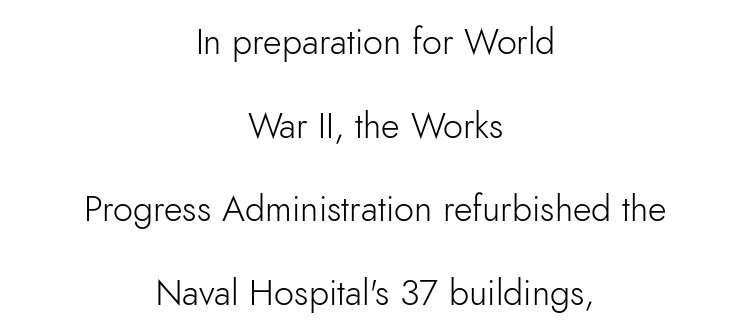
Letterform terminals end flat and unadorned throughout the passage. Line starts and ends both wander, symmetrically. Underline: absent. When letters stand straight like this, we call the style roman or upright. Note the varied advance widths — an 'i' is clearly narrower than an 'm'.
